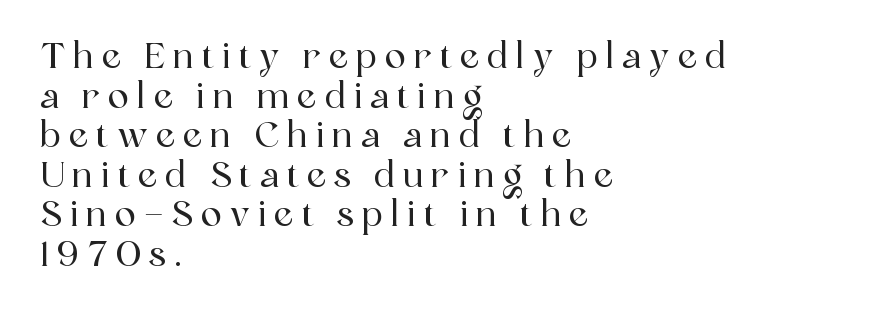
{"serif": "yes", "italic": "no", "width": "normal", "x_height": "medium", "monospaced": "no", "underline": "no", "align": "left", "line_spacing": "tight", "line_spacing_ratio": 1.13, "letter_spacing": "wide", "letter_spacing_em": 0.22, "glyph_px": 35}
